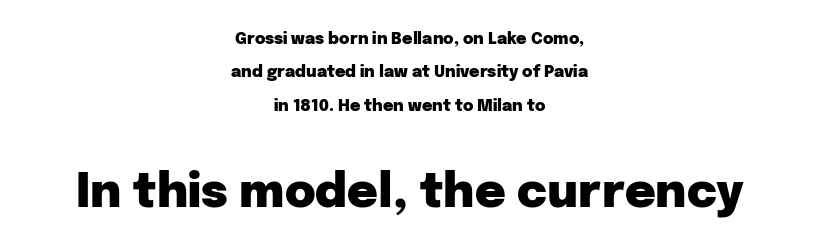
{"serif": "no", "italic": "no", "bold": "yes", "weight": "heavy", "width": "normal", "stroke_contrast": "low", "x_height": "medium", "monospaced": "no", "underline": "no", "align": "center", "line_spacing": "loose", "line_spacing_ratio": 2.09, "letter_spacing": "normal", "letter_spacing_em": 0.0, "larger_block": "second", "size_ratio": 2.94, "glyph_px": 47}
